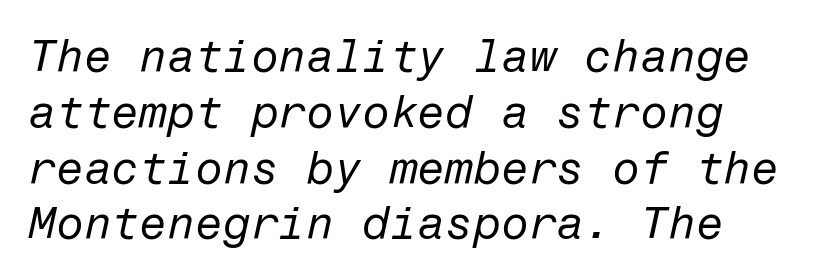
The image shows 45 px regular-weight type, italic (leaning right); set left-aligned, line spacing 1.24x, normal letter spacing, not underlined; low stroke contrast and a medium x-height.
